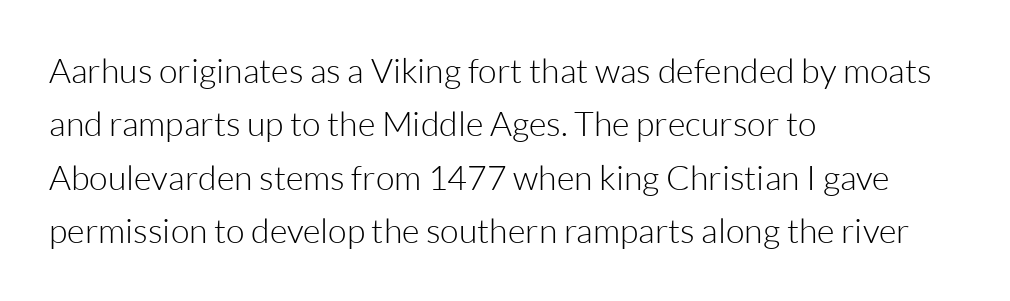
{"serif": "no", "italic": "no", "bold": "no", "weight": "light", "width": "normal", "stroke_contrast": "low", "x_height": "medium", "monospaced": "no", "underline": "no", "align": "left", "line_spacing": "normal", "line_spacing_ratio": 1.57, "letter_spacing": "normal", "letter_spacing_em": 0.0, "glyph_px": 34}
